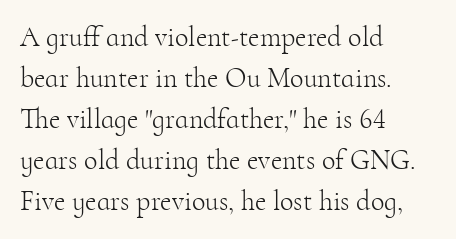
The specimen omits any rule beneath the text block's lines. Does the lettering tilt? It doesn't — this is upright. Each letter keeps its own natural width here, so spacing adapts to shape. These lines are set flush left with a ragged right edge.
